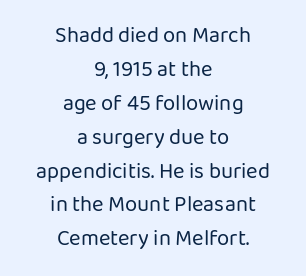
Words appear dense and cohesive because spacing is normal. Vertical strokes here are truly vertical. Horizontally, the lines are justified to the midpoint only. Letters rest on an invisible, unmarked baseline. Students, observe: this is what conventionally led text looks like.
